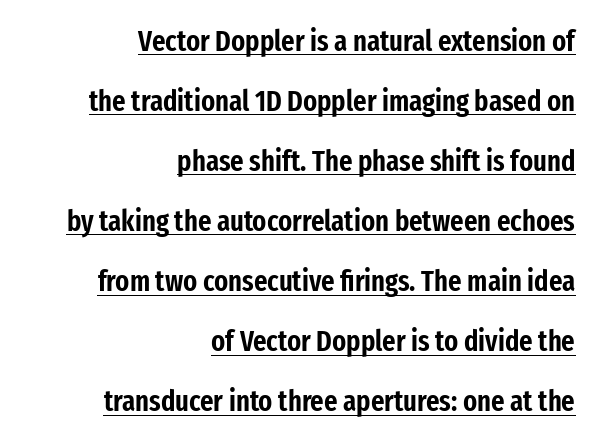
This sample is right-justified, so line beginnings fall wherever the words allow. Students, observe the line beneath the letters — that is underlining. What's the leading like? Stretched, with rows far apart. Style check: upright. Serifs: no, the terminals of the letterforms are clean. Look at the tracking — it's just the regular setting, nothing added.
